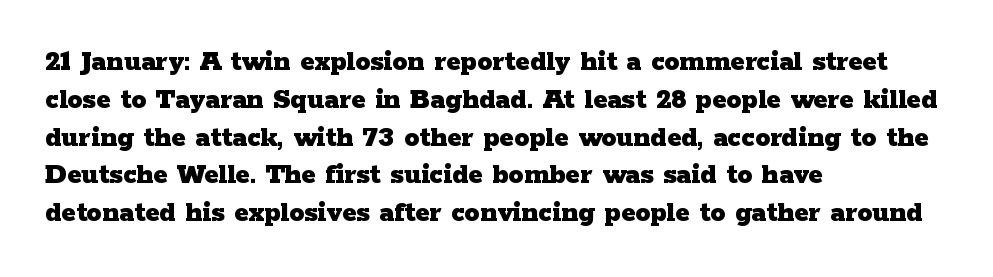
The image shows 30 px heavy, wide serif type, upright; set left-aligned, normal line spacing (1.26x), normal letter spacing, not underlined; low stroke contrast and a medium x-height.
